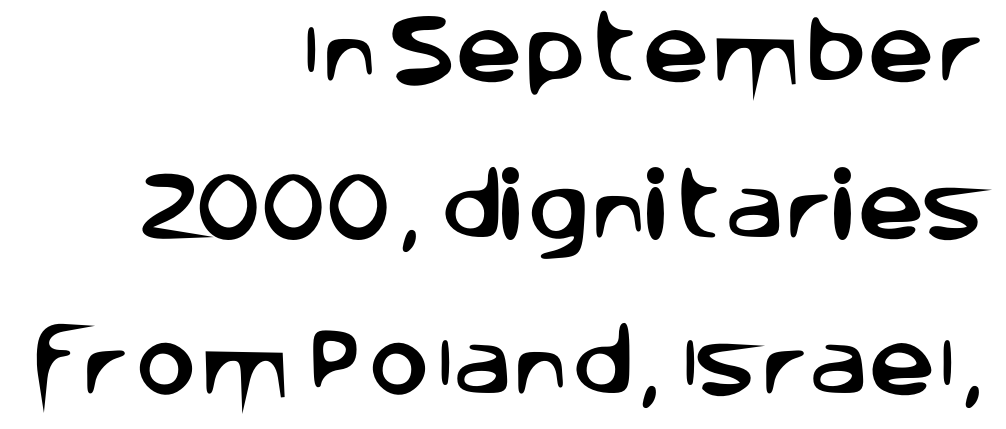
{"serif": "no", "italic": "no", "width": "normal", "stroke_contrast": "low", "x_height": "large", "monospaced": "no", "underline": "no", "align": "right", "line_spacing": "loose", "line_spacing_ratio": 2.09, "letter_spacing": "normal", "letter_spacing_em": 0.0, "glyph_px": 75}
